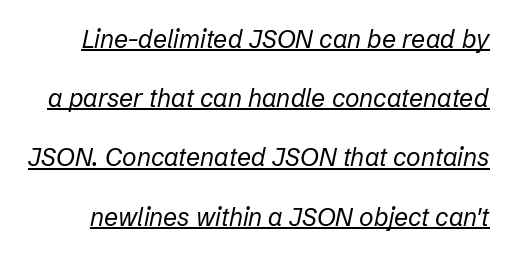
The image shows 25 px text type, italic (leaning right); set loose line spacing (2.37x), normal letter spacing, underlined.
